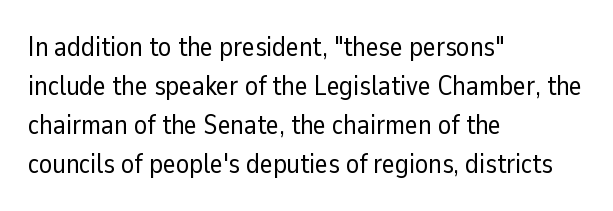
The image shows 27 px text type, upright; set left-aligned, normal line spacing (1.44x), normal letter spacing, not underlined.
